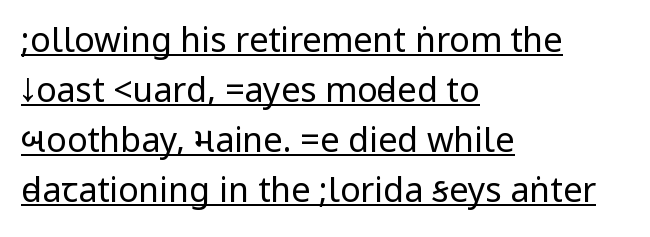
The image shows 34 px regular-weight, condensed sans-serif type, upright; set left-aligned, normal line spacing (1.47x), normal letter spacing, underlined; low stroke contrast.
